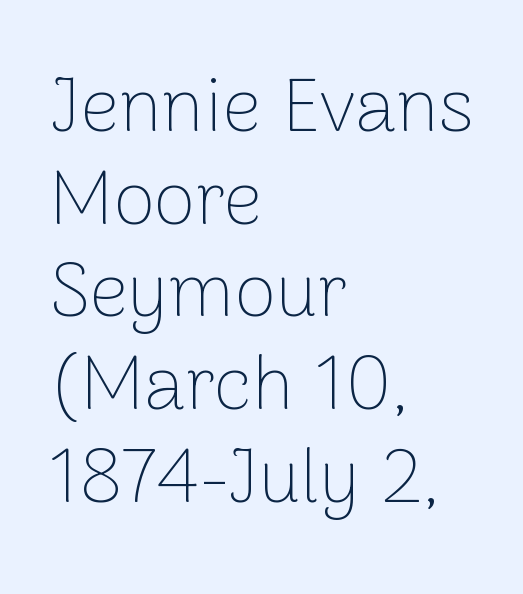
This is sans-serif lettering, the kind often seen on screens and signage. Stems and bowls with no extra thickness — not bold. Tall strokes in this sample are plumb rather than angled. Between one letter and the next there's only the usual sliver of space. Varying glyph widths throughout — classic text-font behaviour. Reading down the block, your eye returns to a fixed left position each line.
